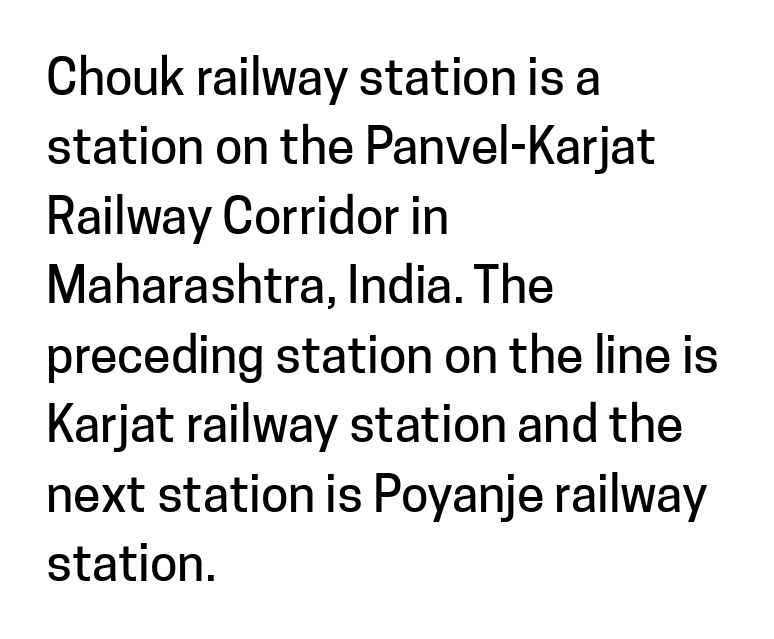
Q: Is the text italic (slanted)? A: No, it is upright.
Q: Is the typeface a serif or a sans-serif typeface? A: Sans-serif.
Q: Is the text underlined? A: No.
Q: How is the paragraph aligned? A: Left-aligned.
Q: Is the spacing between letters normal or unusually wide? A: Normal.
Q: Is the spacing between lines tight, normal or loose? A: Normal.
Q: Width (condensed, normal, or wide)? A: Normal.
Q: Stroke contrast? A: Low.
Q: x-height? A: Medium.
Q: Monospaced? A: No.
